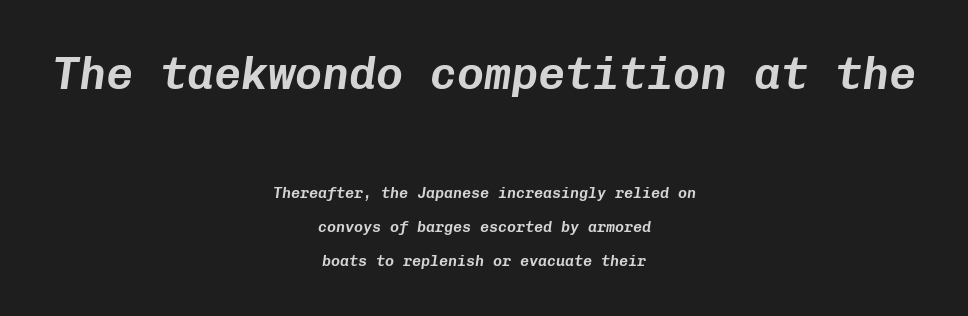
Each letter, wide or thin by design, is forced into the same width here. Descender tails drop into unmarked territory. Is the letter spacing exaggerated? No — it looks like the ordinary default. The designer gave the opening block more size than the closing block. Compared with ordinary roman type, these characters are visibly tilted.
